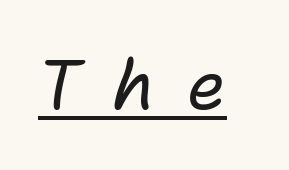
Q: Is the text bold? A: No.
Q: Is the text italic (slanted)? A: Yes, it leans right by about 11 degrees.
Q: Is the text underlined? A: Yes.
Q: Is the spacing between letters normal or unusually wide? A: Unusually wide.
Q: Width (condensed, normal, or wide)? A: Normal.
Q: Stroke contrast? A: Low.
Q: x-height? A: Medium.
Q: Monospaced? A: No.
